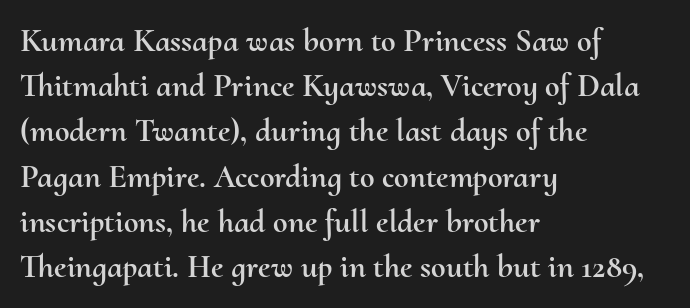
Q: Is the text italic (slanted)? A: No, it is upright.
Q: Is the text underlined? A: No.
Q: How is the paragraph aligned? A: Left-aligned.
Q: Is the spacing between letters normal or unusually wide? A: Normal.
Q: Is the spacing between lines tight, normal or loose? A: Normal.
Q: Width (condensed, normal, or wide)? A: Normal.
Q: Stroke contrast? A: Medium.
Q: x-height? A: Small.
Q: Monospaced? A: No.
